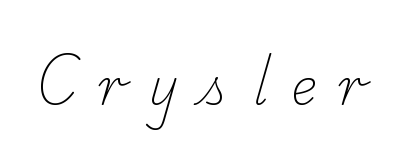
The image shows 49 px light serif type; set unusually wide letter spacing (+0.47 em), not underlined; low stroke contrast and a small x-height.
